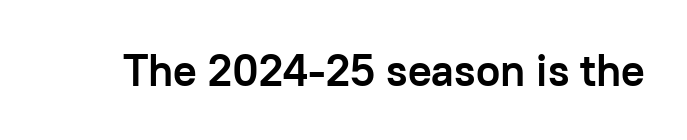
The image shows 44 px semibold sans-serif type, upright; set normal letter spacing, not underlined; low stroke contrast and a medium x-height.
